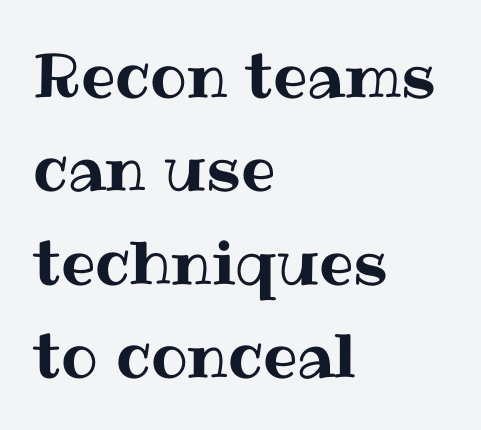
The image shows 61 px text type, upright; set left-aligned, normal line spacing (1.53x), normal letter spacing, not underlined; medium stroke contrast and a medium x-height.
